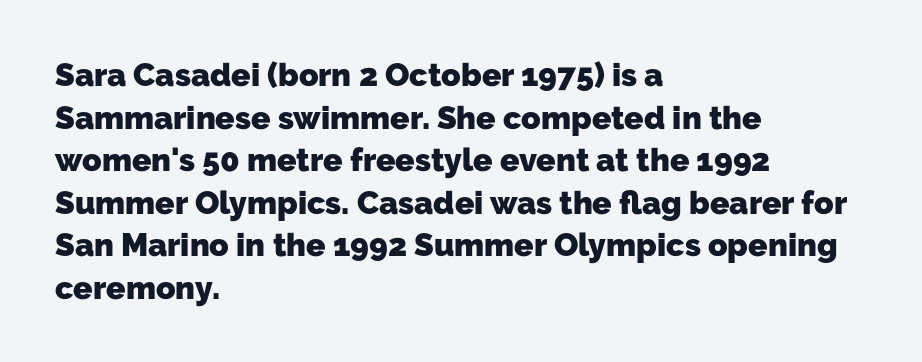
Q: Is the text bold? A: Yes.
Q: Is the typeface a serif or a sans-serif typeface? A: Sans-serif.
Q: Is the text underlined? A: No.
Q: How is the paragraph aligned? A: Left-aligned.
Q: Is the spacing between letters normal or unusually wide? A: Normal.
Q: Is the spacing between lines tight, normal or loose? A: Normal.
Q: Width (condensed, normal, or wide)? A: Normal.
Q: Stroke contrast? A: Low.
Q: x-height? A: Medium.
Q: Monospaced? A: No.
